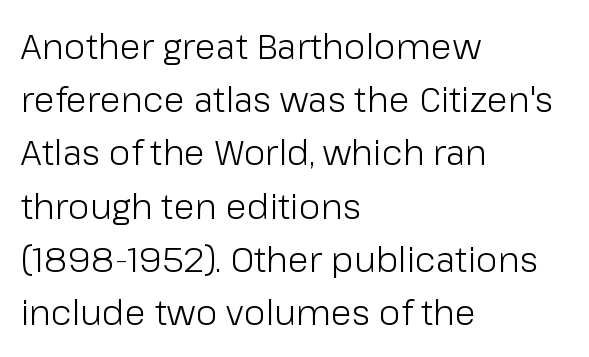
{"serif": "no", "italic": "no", "bold": "no", "weight": "light", "width": "normal", "stroke_contrast": "low", "x_height": "medium", "monospaced": "no", "underline": "no", "align": "left", "line_spacing": "normal", "line_spacing_ratio": 1.52, "letter_spacing": "normal", "letter_spacing_em": 0.0, "glyph_px": 35}
